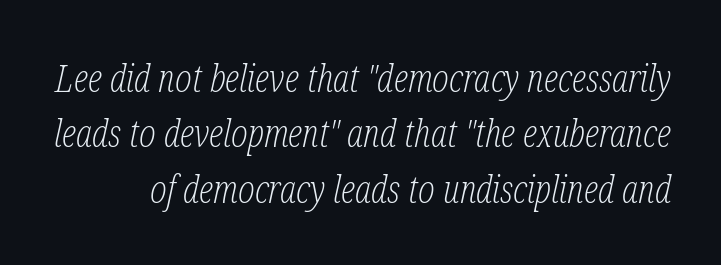
Honestly, the row spacing looks completely unremarkable. No heavy texture on the line: the type isn't bold. This rendering leaves character spacing at its baseline value. Decoration check: the copy has no underline. Observe the serifs anchoring each vertical stroke in this sample. An italicized treatment has been applied to the whole sample.
